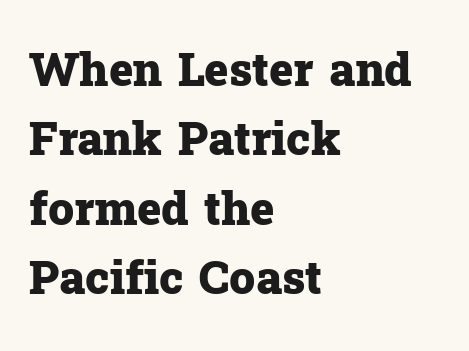
Character widths vary here, with narrow letters taking less room than wide ones. The letters sit at their default tracking, neither squeezed nor spread. Words float on clear page, feet unadorned. The passage is arranged the way most books set body copy — flush left. The passage shown stacks its lines at a standard gap.
